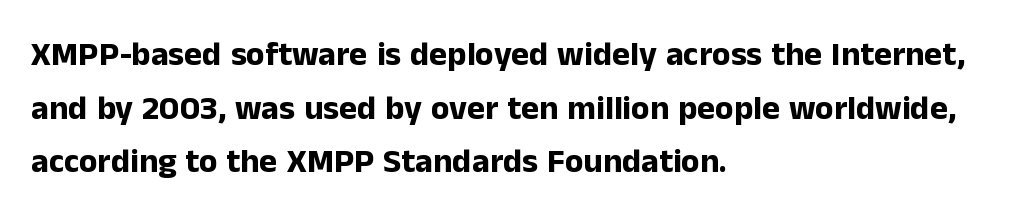
Q: Is the text bold? A: Yes.
Q: Is the text italic (slanted)? A: No, it is upright.
Q: Is the typeface a serif or a sans-serif typeface? A: Sans-serif.
Q: Is the text underlined? A: No.
Q: How is the paragraph aligned? A: Left-aligned.
Q: Is the spacing between letters normal or unusually wide? A: Normal.
Q: Is the spacing between lines tight, normal or loose? A: Normal.
Q: Width (condensed, normal, or wide)? A: Normal.
Q: Stroke contrast? A: Low.
Q: x-height? A: Medium.
Q: Monospaced? A: No.
